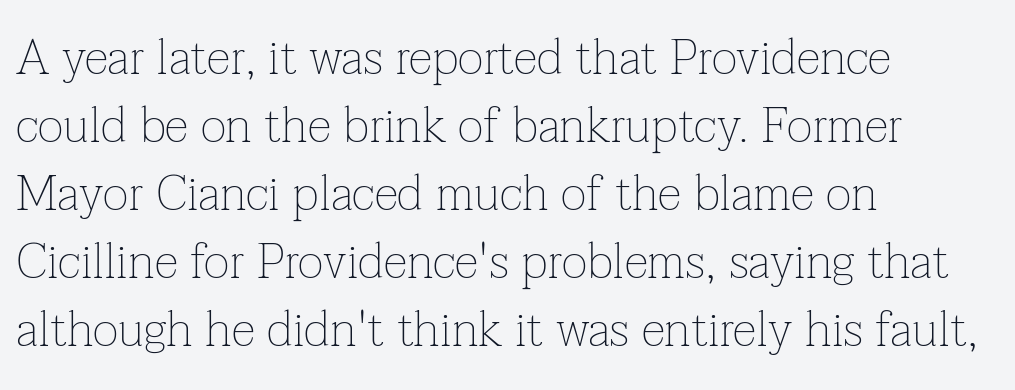
{"serif": "yes", "italic": "no", "bold": "no", "weight": "thin", "width": "normal", "stroke_contrast": "low", "x_height": "medium", "monospaced": "no", "underline": "no", "align": "left", "line_spacing": "normal", "line_spacing_ratio": 1.39, "letter_spacing": "normal", "letter_spacing_em": 0.0, "glyph_px": 49}
